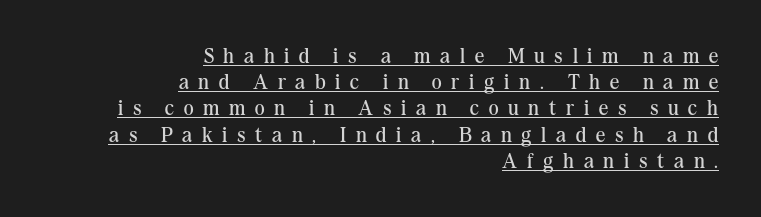
A quiet, ordinary-to-light weight characterises the typeface. A rule runs beneath these lines of type. Caption: multi-line text, flush right, ragged left. Someone cranked the tracking dial way up on this one. Leading: standard. Posture: straight, roman, zero tilt.
